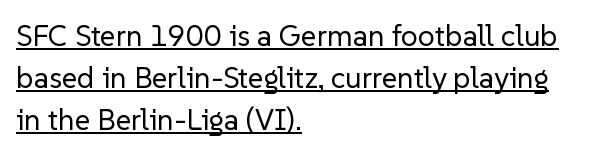
The image shows 30 px regular-weight sans-serif type, upright; set left-aligned, normal line spacing (1.4x), normal letter spacing, underlined; low stroke contrast and a medium x-height.
